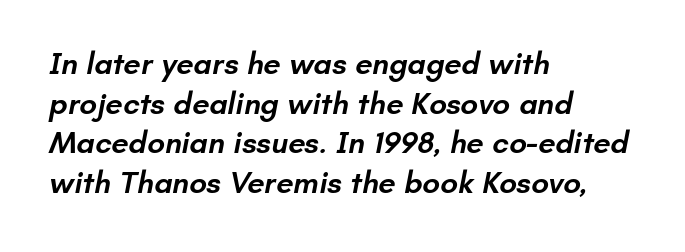
{"serif": "no", "bold": "semi", "weight": "semibold", "width": "normal", "stroke_contrast": "low", "x_height": "small", "monospaced": "no", "underline": "no", "align": "left", "line_spacing": "normal", "line_spacing_ratio": 1.28, "letter_spacing": "normal", "letter_spacing_em": 0.0, "glyph_px": 31}
